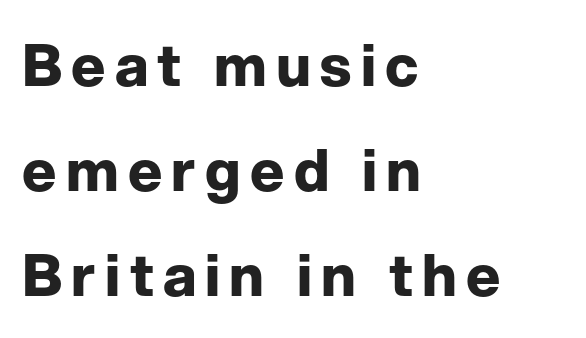
These lines are rendered in a variable-pitch font. Underlining? Definitely not there. Nope, no serifs anywhere on these letters. The text block is weighted toward the left margin, trailing off unevenly rightward. Italic: no, the glyphs are upright roman.
